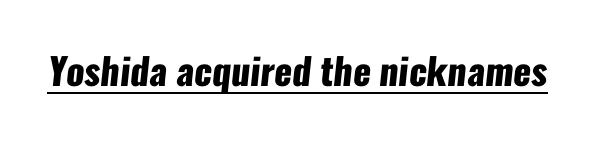
The image shows 37 px heavy, condensed sans-serif type; set normal letter spacing, underlined; low stroke contrast and a medium x-height.
